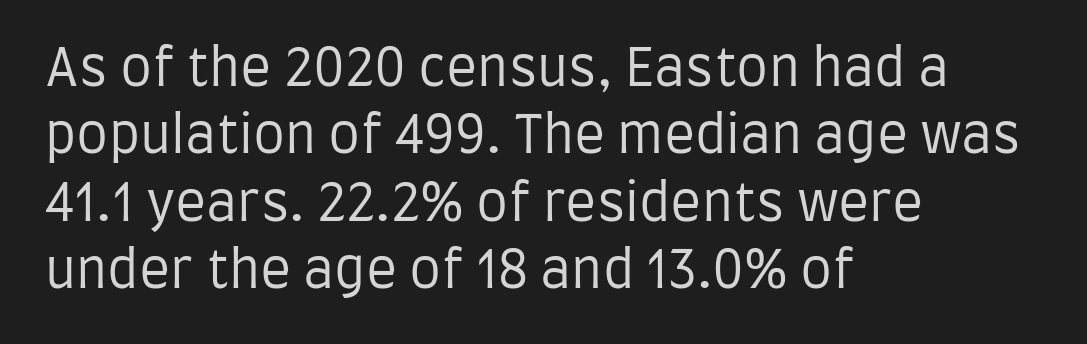
Q: Is the text bold? A: No.
Q: Is the text italic (slanted)? A: No, it is upright.
Q: Is the typeface a serif or a sans-serif typeface? A: Sans-serif.
Q: Is the text underlined? A: No.
Q: How is the paragraph aligned? A: Left-aligned.
Q: Is the spacing between letters normal or unusually wide? A: Normal.
Q: Is the spacing between lines tight, normal or loose? A: Normal.
Q: Width (condensed, normal, or wide)? A: Condensed.
Q: Stroke contrast? A: Low.
Q: x-height? A: Large.
Q: Monospaced? A: No.
